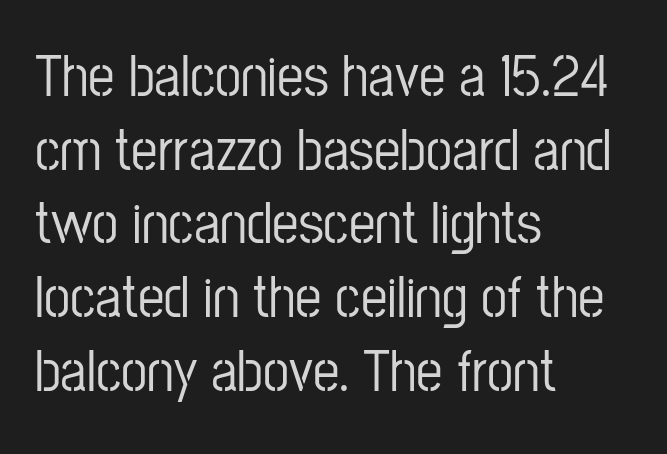
To sum up the face: it is a sans, with no serifs. Regular leading. This is the regular roman posture of the typeface. Nobody drew a line under any word here. You could not count columns in this text — the font is proportionally spaced. Teacher's note: observe the even left margin — that is flush-left alignment.
